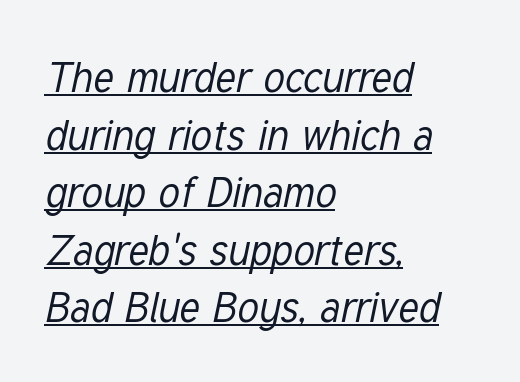
Think standard paragraph weight, or any step lighter than that. Line starts are locked; line ends wander. Somebody hit Ctrl+U on this one — the words are underlined. The text carries the slant typical of an italic or oblique font.
